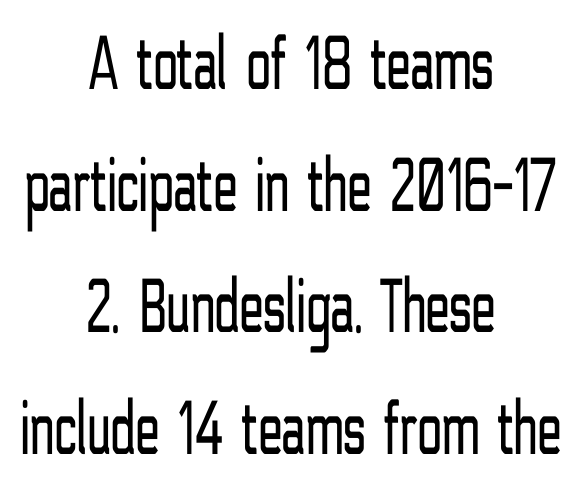
Ordinary non-slanted type is in use. The foot of each line stays bare and open. The face used here is proportionally spaced, like ordinary book or web type. These lines stack symmetrically, like a column narrowing and widening about its center.
